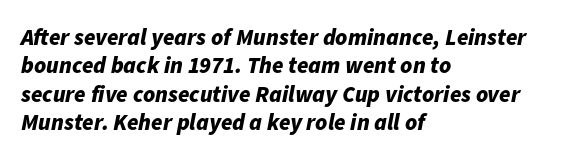
Heavy-handed strokes throughout: this text is bold. The letters sit at their default tracking, neither squeezed nor spread. Casual observation: everything's shoved over to the left. The space directly below the letters is spotless. Quick note: italic.
